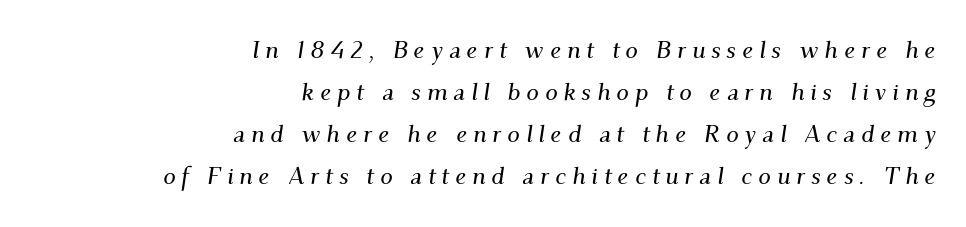
Q: Is the text italic (slanted)? A: Yes, it leans right by about 9 degrees.
Q: Is the text underlined? A: No.
Q: How is the paragraph aligned? A: Right-aligned.
Q: Is the spacing between letters normal or unusually wide? A: Unusually wide.
Q: Is the spacing between lines tight, normal or loose? A: Normal.
